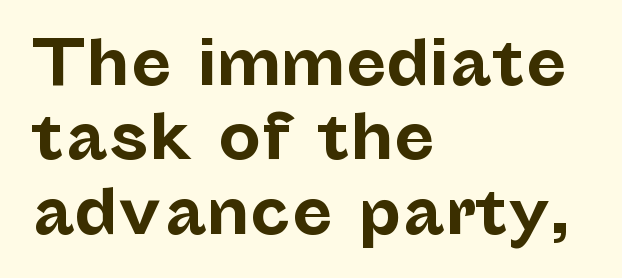
{"serif": "no", "italic": "no", "bold": "yes", "weight": "bold", "width": "normal", "stroke_contrast": "low", "x_height": "medium", "monospaced": "no", "underline": "no", "align": "left", "line_spacing_ratio": 1.24, "letter_spacing": "normal", "letter_spacing_em": 0.0, "glyph_px": 60}
